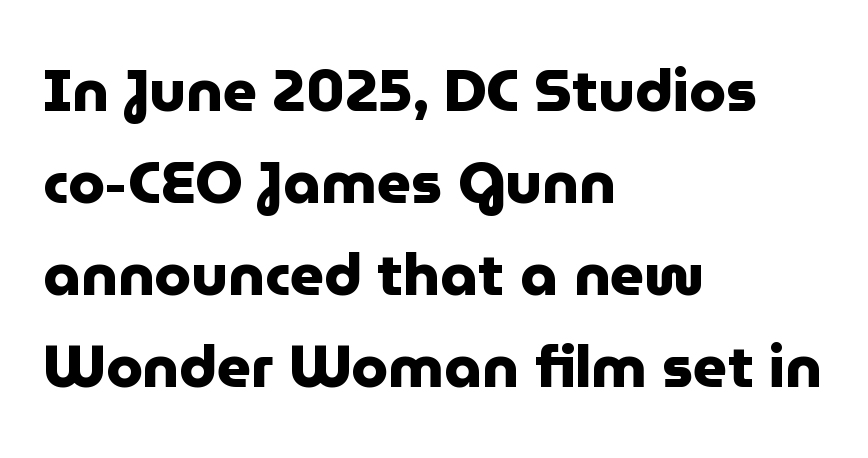
Q: Is the text bold? A: Yes.
Q: Is the text italic (slanted)? A: No, it is upright.
Q: Is the typeface a serif or a sans-serif typeface? A: Sans-serif.
Q: Is the text underlined? A: No.
Q: How is the paragraph aligned? A: Left-aligned.
Q: Is the spacing between letters normal or unusually wide? A: Normal.
Q: Is the spacing between lines tight, normal or loose? A: Normal.
Q: Width (condensed, normal, or wide)? A: Normal.
Q: Stroke contrast? A: Low.
Q: x-height? A: Medium.
Q: Monospaced? A: No.
